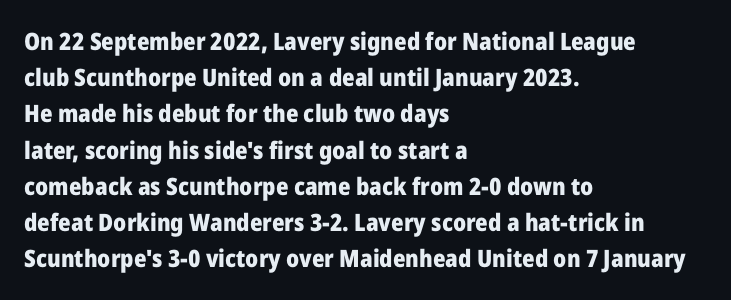
{"italic": "no", "bold": "yes", "underline": "no", "align": "left", "line_spacing": "normal", "line_spacing_ratio": 1.51, "letter_spacing": "normal", "letter_spacing_em": 0.0, "glyph_px": 24}
